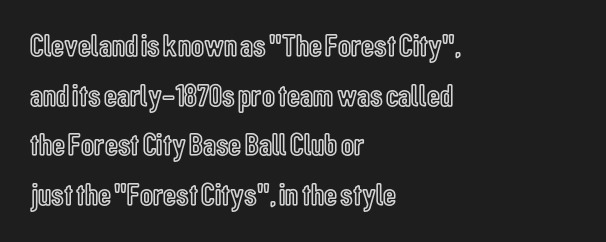
A typesetter would call this zero additional tracking. Horizontal alignment here is leftward, the default for most running prose. The leading is moderate, giving the passage an even texture. Note the varied advance widths — an 'i' is clearly narrower than an 'm'. The specimen reads as upright at a glance. The specimen omits any rule beneath the text block's lines.
